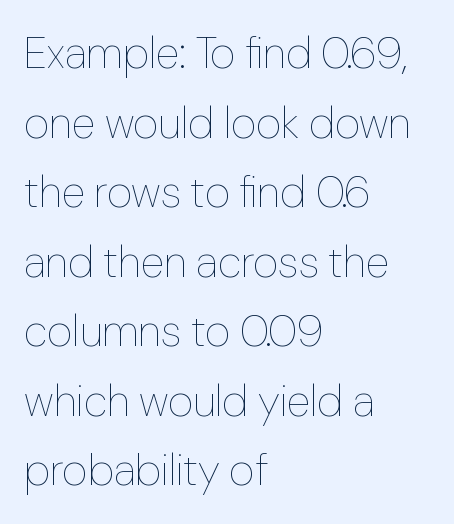
The specimen omits any rule beneath the text block's lines. A typesetter would call this proportional, since set widths differ per character. The setting favours the left margin, as ordinary paragraphs usually do. Weight class: somewhere from thin through regular. The typography opts for an upright posture over an oblique one. Leading matches the norm, producing a regular column.
